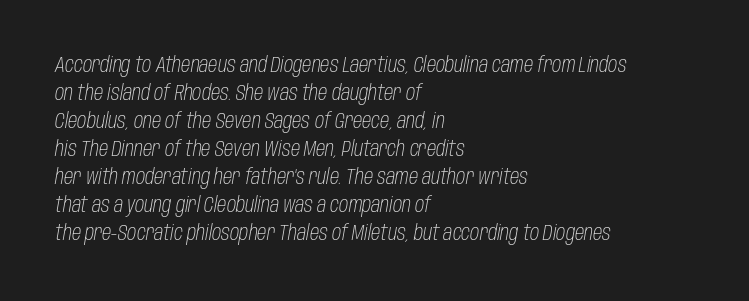
The image shows 21 px text type, italic (leaning right); set left-aligned, normal line spacing (1.33x), normal letter spacing, not underlined.
